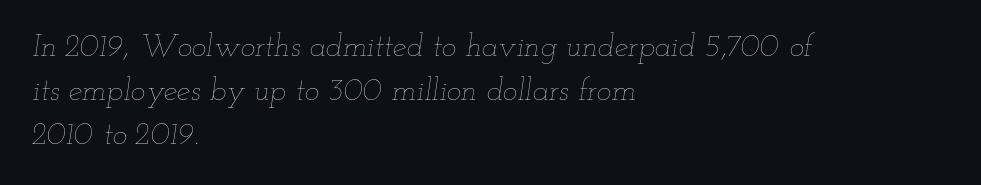
{"italic": "yes", "lean": "right", "slant_degrees": 12, "bold": "no", "weight": "thin", "width": "wide", "stroke_contrast": "low", "x_height": "small", "monospaced": "no", "underline": "no", "align": "left", "line_spacing": "normal", "line_spacing_ratio": 1.42, "letter_spacing": "normal", "letter_spacing_em": 0.0, "glyph_px": 31}
